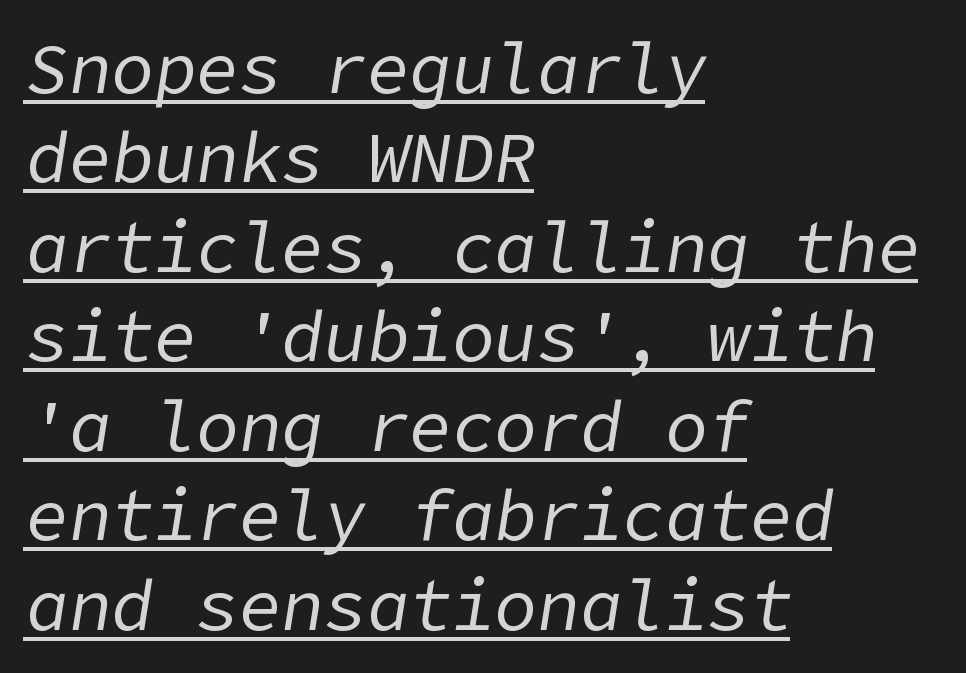
The image shows 71 px regular-weight type, italic (leaning right); set left-aligned, normal line spacing (1.26x), normal letter spacing, underlined; low stroke contrast and a medium x-height.
